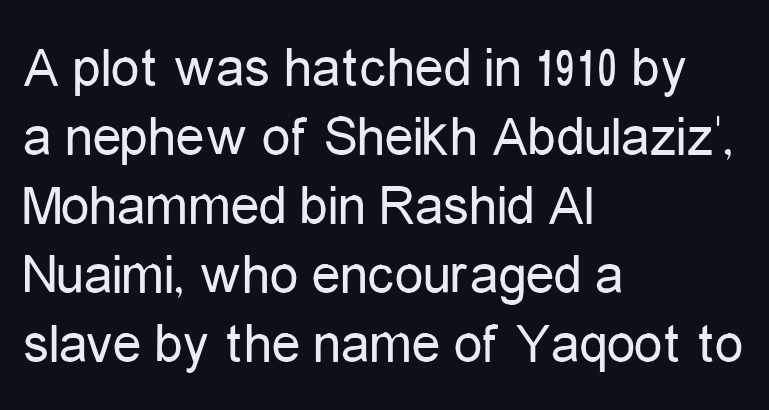
The image shows 57 px regular-weight, condensed sans-serif type, upright; set left-aligned, line spacing 1.21x, normal letter spacing, not underlined; low stroke contrast and a medium x-height.
